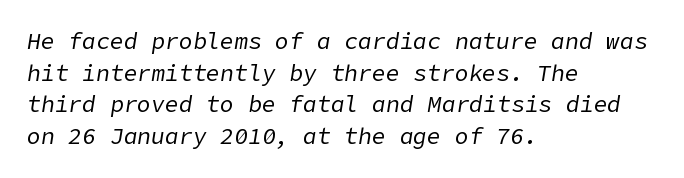
Honestly, there is no underline to notice here at all. A classic flush-left, rag-right setting is used for this passage. Observe the ordinary spacing: letters are neighbours, not strangers. The passage shown leans; its letterforms are oblique.
